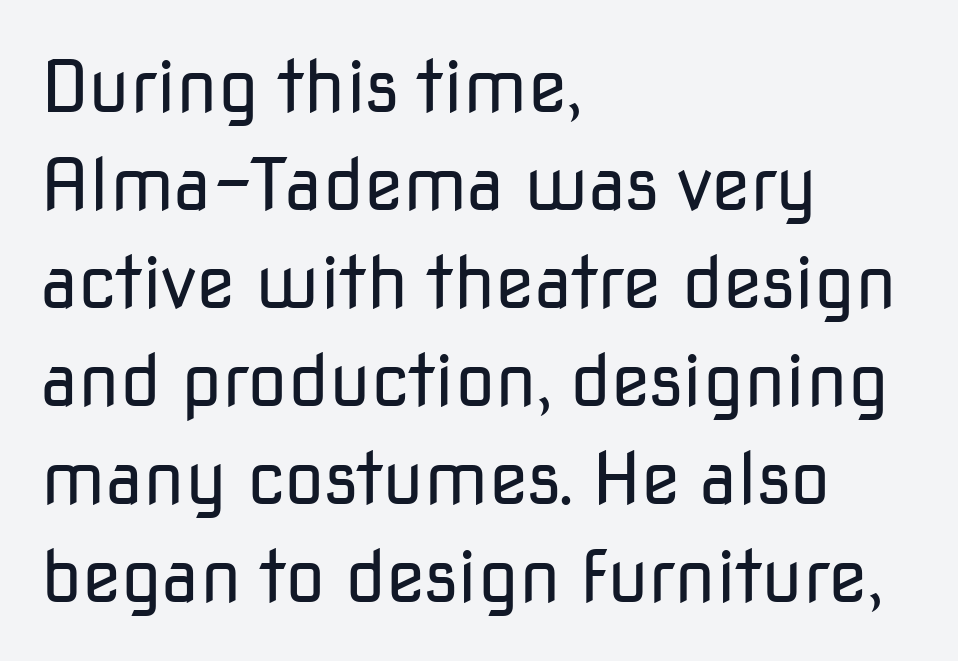
Honestly, the letter spacing is just normal — you wouldn't notice it. Each letter keeps its own natural width here, so spacing adapts to shape. The baseline area is clear. The paragraph has a hard left edge and a soft right edge. Unbolded letterforms with no extra heft. Letterform terminals end flat and unadorned throughout the passage.
